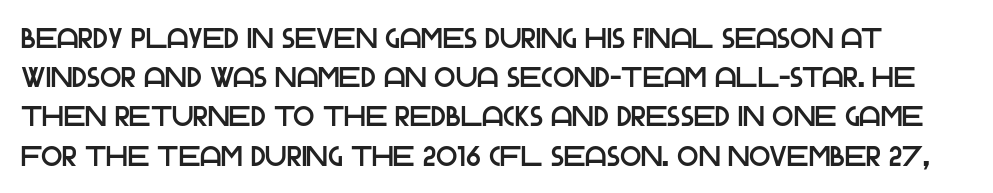
Varying glyph widths throughout — classic text-font behaviour. Does extra space separate the letters? No, they use regular spacing. In terms of posture, this sample is upright. Letterform terminals end flat and unadorned throughout the passage.
